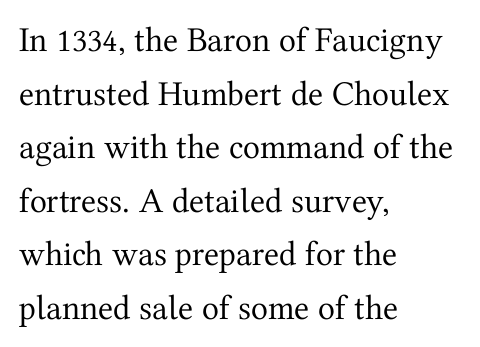
The image shows 35 px regular-weight serif type, upright; set left-aligned, normal line spacing (1.53x), normal letter spacing, not underlined; medium stroke contrast and a medium x-height.
